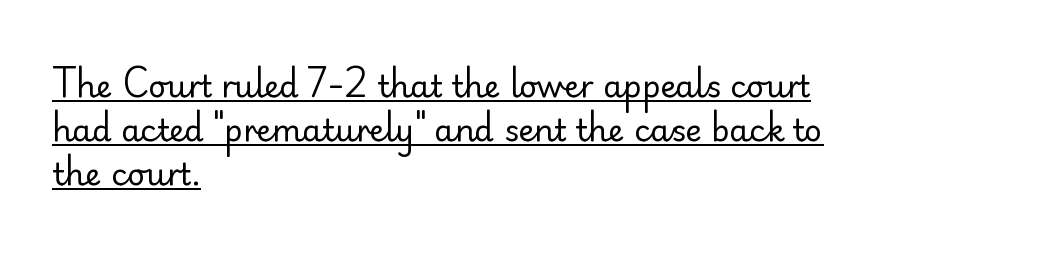
{"serif": "no", "italic": "no", "bold": "no", "weight": "regular", "width": "normal", "stroke_contrast": "low", "x_height": "small", "monospaced": "no", "underline": "yes", "align": "left", "line_spacing": "normal", "line_spacing_ratio": 1.42, "letter_spacing": "normal", "letter_spacing_em": 0.0, "glyph_px": 31}
